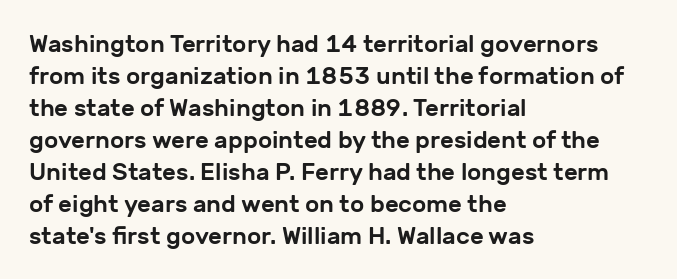
No italicization has been applied; the sample stays upright. The vertical gap from one line to the next is medium. Standard letterfit; no display-style spreading of the glyphs. The passage is arranged the way most books set body copy — flush left. Rule under the text: the space is simply empty.
